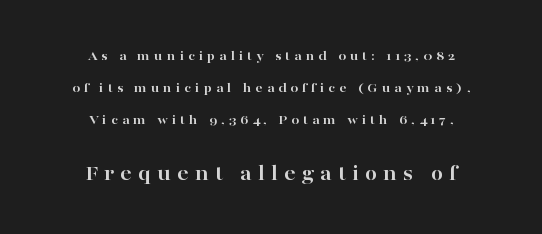
Glyph-to-glyph distance is far greater than everyday printed text. The lettering holds an erect, upright posture throughout. Anything drawn beneath the words? Only blank space. Reading top to bottom, the characters get bigger at the block break. These lines stand farther apart than default settings would place them.
